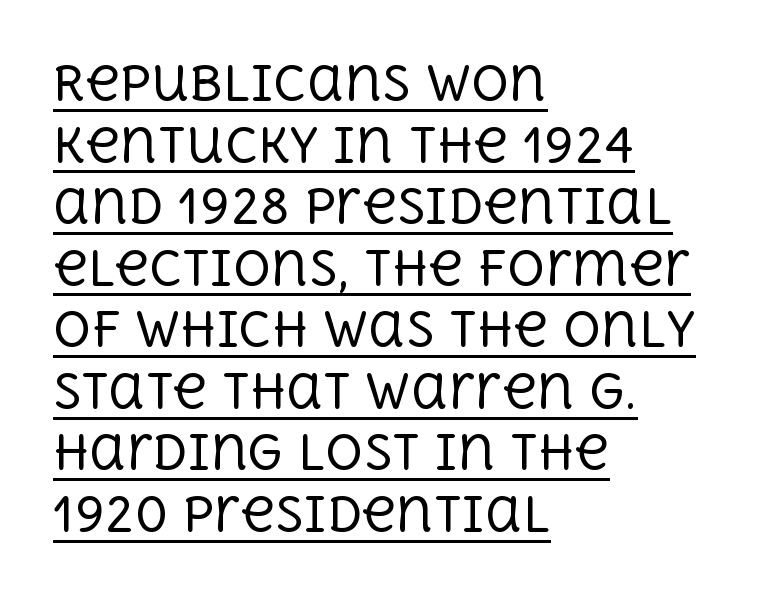
The image shows 47 px regular-weight serif type, upright; set left-aligned, normal line spacing (1.31x), normal letter spacing, underlined; a large x-height.
